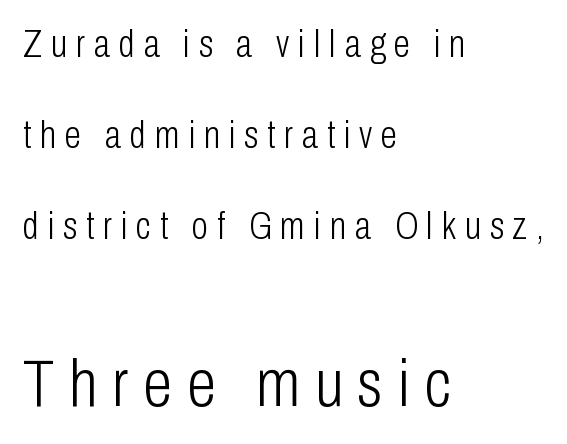
Do the characters align in a grid? No, the font is proportional. Which chunk is bigger? The second one — the bottom block dwarfs the top. Honestly, there is no underline to notice here at all. Notice the wide empty band between every row — that's loose leading. Does the lettering tilt? It doesn't — this is upright.
